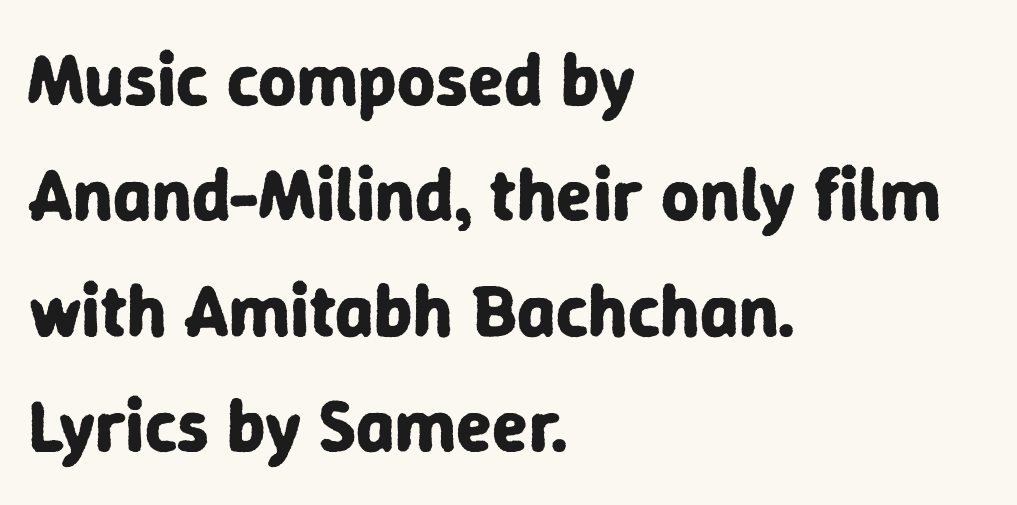
In terms of leading, this rendering sits right in the middle. The typography opts for an upright posture over an oblique one. I'd describe the lettering as bold — thick and assertive. Serif or sans? Sans — the stroke terminals are bare. Descender tails drop into unmarked territory. How are the letters spaced? Ordinarily, with no added tracking.
